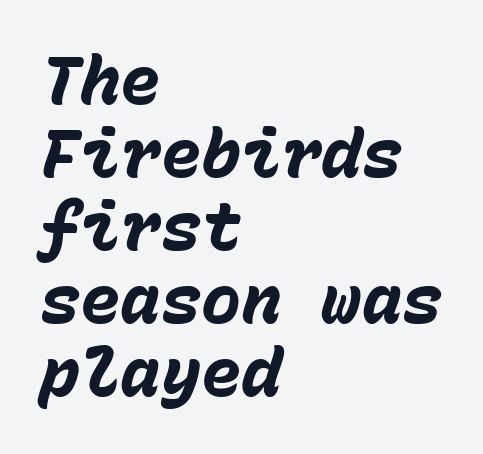
{"italic": "yes", "lean": "right", "slant_degrees": 15, "bold": "yes", "weight": "heavy", "width": "normal", "stroke_contrast": "low", "x_height": "medium", "monospaced": "yes", "underline": "no", "align": "left", "line_spacing": "tight", "line_spacing_ratio": 1.09, "letter_spacing": "normal", "letter_spacing_em": 0.0, "glyph_px": 67}
